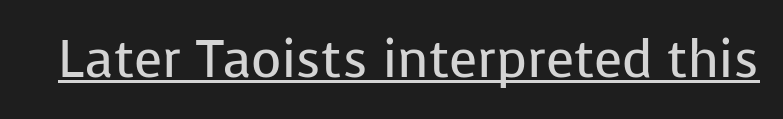
Is this a fixed-width face? No — the glyphs have proportional, varying widths. Nothing heavy about these letters — not bold at all. Every character sits straight up, as roman type does. Font category for this specimen: sans-serif. The rendering uses the underline text-decoration. Is the letter spacing exaggerated? No — it looks like the ordinary default.
